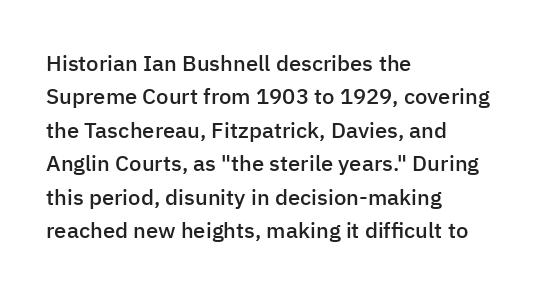
The image shows 22 px text type, upright; set left-aligned, normal line spacing (1.52x), normal letter spacing, not underlined.
